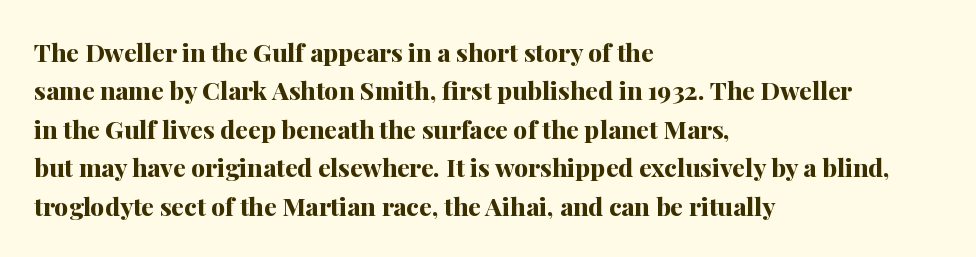
{"italic": "no", "bold": "yes", "underline": "no", "align": "left", "line_spacing": "normal", "line_spacing_ratio": 1.54, "letter_spacing": "normal", "letter_spacing_em": 0.0, "glyph_px": 25}
